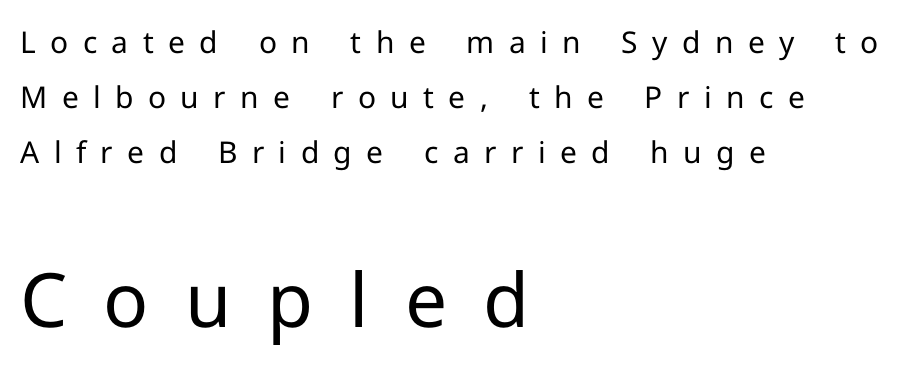
{"serif": "no", "italic": "no", "bold": "no", "weight": "regular", "width": "normal", "stroke_contrast": "low", "x_height": "medium", "monospaced": "no", "underline": "no", "align": "left", "line_spacing_ratio": 1.84, "letter_spacing": "wide", "letter_spacing_em": 0.48, "larger_block": "second", "size_ratio": 2.5, "glyph_px": 75}
